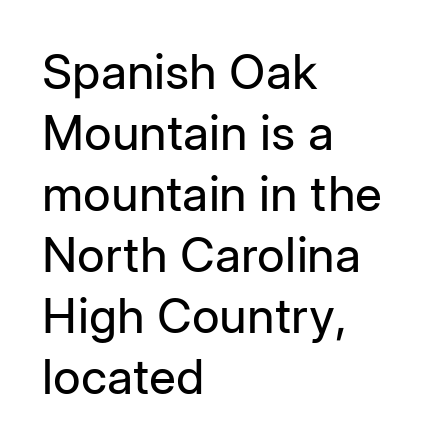
{"serif": "no", "italic": "no", "bold": "no", "weight": "regular", "width": "normal", "stroke_contrast": "low", "x_height": "medium", "monospaced": "no", "underline": "no", "align": "left", "line_spacing": "normal", "line_spacing_ratio": 1.27, "letter_spacing": "normal", "letter_spacing_em": 0.0, "glyph_px": 48}
